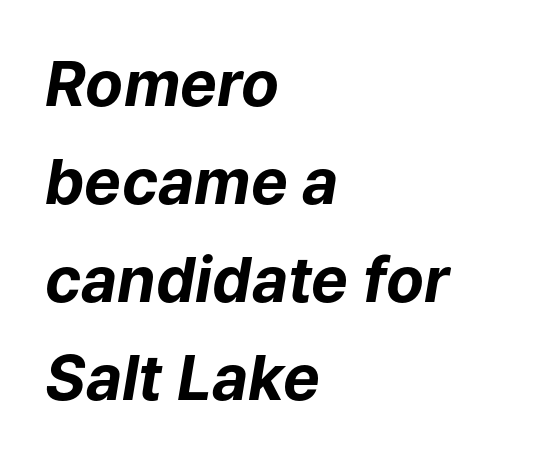
Q: Is the text bold? A: Yes.
Q: Is the text italic (slanted)? A: Yes, it leans right by about 9 degrees.
Q: Is the text underlined? A: No.
Q: How is the paragraph aligned? A: Left-aligned.
Q: Is the spacing between letters normal or unusually wide? A: Normal.
Q: Is the spacing between lines tight, normal or loose? A: Normal.
Q: Width (condensed, normal, or wide)? A: Normal.
Q: Stroke contrast? A: Low.
Q: x-height? A: Medium.
Q: Monospaced? A: No.
